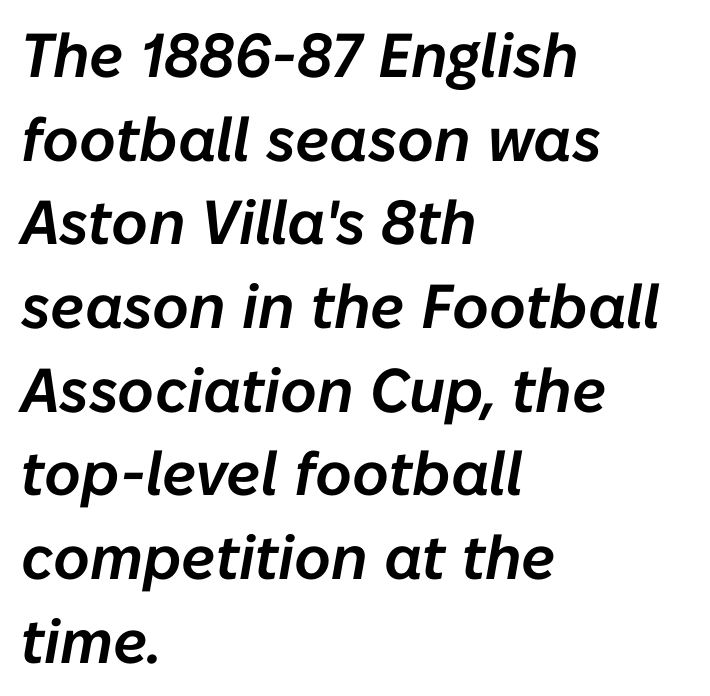
Q: Is the text italic (slanted)? A: Yes, it leans right by about 10 degrees.
Q: Is the text underlined? A: No.
Q: How is the paragraph aligned? A: Left-aligned.
Q: Is the spacing between letters normal or unusually wide? A: Normal.
Q: Is the spacing between lines tight, normal or loose? A: Normal.
Q: Width (condensed, normal, or wide)? A: Normal.
Q: Stroke contrast? A: Low.
Q: x-height? A: Medium.
Q: Monospaced? A: No.
